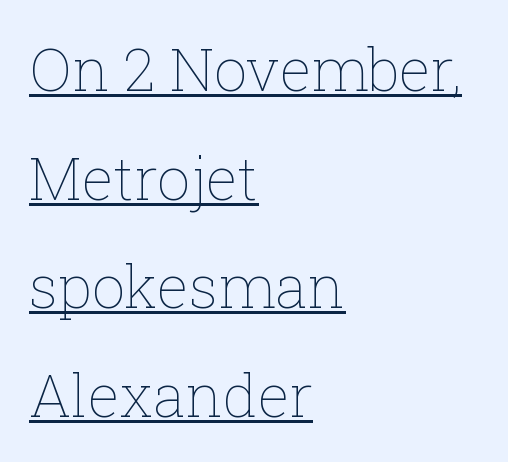
Q: Is the text bold? A: No.
Q: Is the text italic (slanted)? A: No, it is upright.
Q: Is the text underlined? A: Yes.
Q: How is the paragraph aligned? A: Left-aligned.
Q: Is the spacing between letters normal or unusually wide? A: Normal.
Q: Width (condensed, normal, or wide)? A: Normal.
Q: Stroke contrast? A: Low.
Q: x-height? A: Medium.
Q: Monospaced? A: No.
